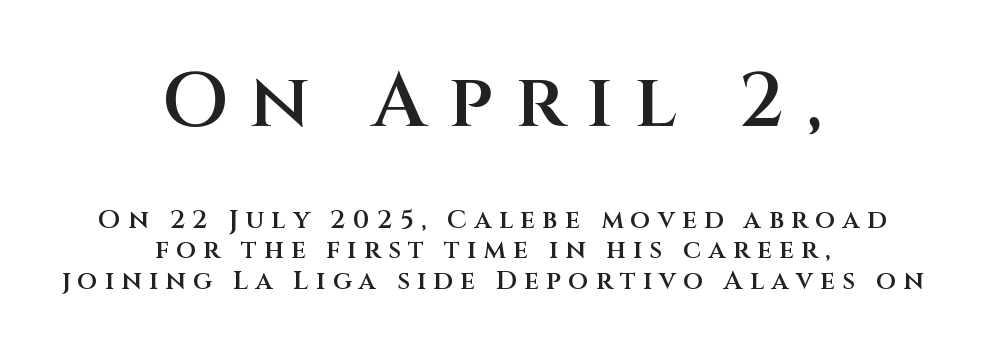
{"serif": "no", "italic": "no", "bold": "semi", "weight": "semibold", "width": "normal", "stroke_contrast": "medium", "x_height": "large", "monospaced": "no", "underline": "no", "align": "center", "line_spacing_ratio": 1.17, "letter_spacing": "wide", "letter_spacing_em": 0.28, "larger_block": "first", "size_ratio": 2.96, "glyph_px": 77}
